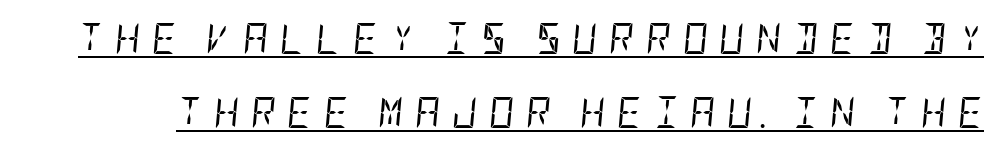
The font is comparable to plain body text, perhaps lighter. A great deal of white space separates one row of letters from the next. A typesetter would mark this as italic. The horizontal fit of the characters is loose and conspicuously gappy.
